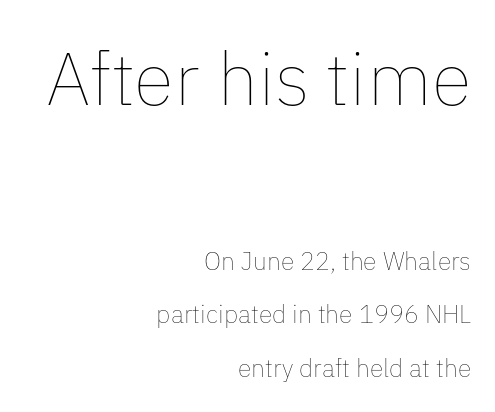
Q: Is the text bold? A: No.
Q: Is the text italic (slanted)? A: No, it is upright.
Q: Is the text underlined? A: No.
Q: How is the paragraph aligned? A: Right-aligned.
Q: Is the spacing between letters normal or unusually wide? A: Normal.
Q: Is the spacing between lines tight, normal or loose? A: Loose.
Q: Which block of text is set in a larger size, the first (top) or the second (bottom)? A: The first (top) one.
Q: Width (condensed, normal, or wide)? A: Normal.
Q: Stroke contrast? A: Low.
Q: x-height? A: Medium.
Q: Monospaced? A: No.
